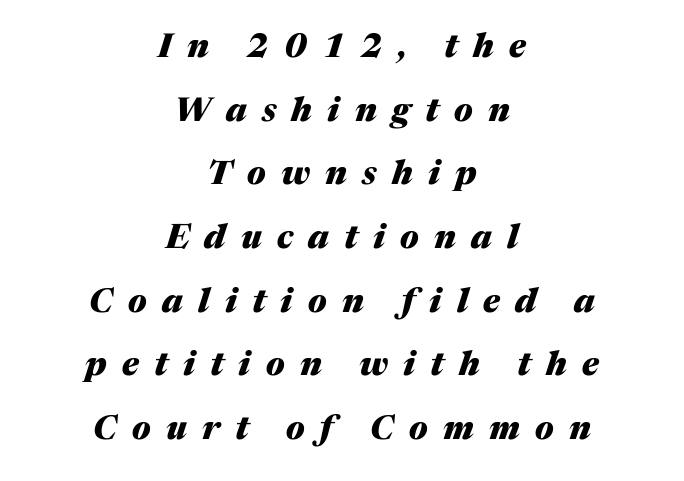
Q: Is the text bold? A: Yes.
Q: Is the text italic (slanted)? A: Yes, it leans right by about 17 degrees.
Q: Is the text underlined? A: No.
Q: How is the paragraph aligned? A: Centered.
Q: Is the spacing between letters normal or unusually wide? A: Unusually wide.
Q: Is the spacing between lines tight, normal or loose? A: Loose.
Q: Width (condensed, normal, or wide)? A: Normal.
Q: Stroke contrast? A: Medium.
Q: x-height? A: Medium.
Q: Monospaced? A: No.
